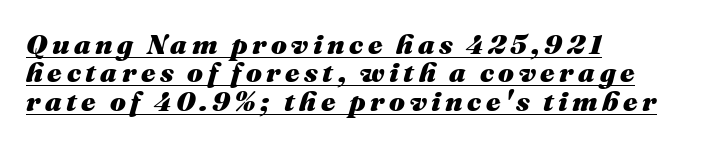
The image shows 28 px heavy type, italic (leaning right); set left-aligned, tight line spacing (1.01x), underlined; medium stroke contrast and a medium x-height.
